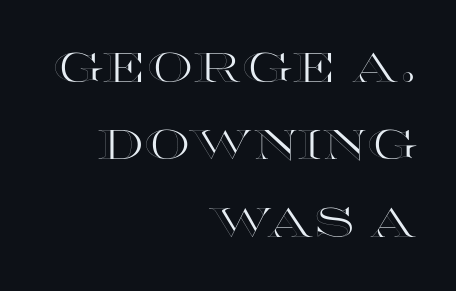
The image shows 41 px wide type, upright; set right-aligned, line spacing 1.89x, normal letter spacing, not underlined; a large x-height.
